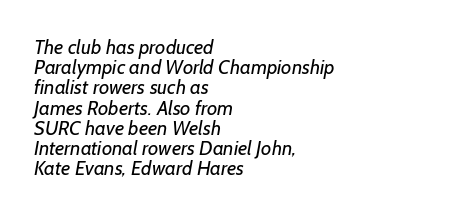
{"bold": "no", "underline": "no", "align": "left", "line_spacing": "tight", "line_spacing_ratio": 1.01, "letter_spacing": "normal", "letter_spacing_em": 0.0, "glyph_px": 20}
